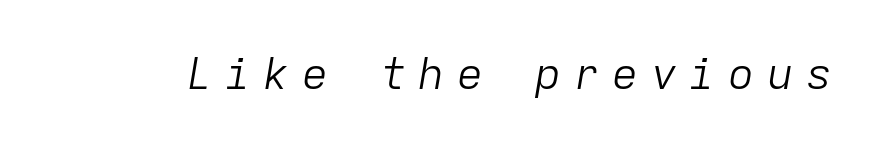
Stems and bowls with no extra thickness — not bold. Yep, that's italic — everything's leaning. The face used here is monospaced, like something from a code editor. Inter-character spacing is expanded well beyond the font's built-in metrics. Letters rest on an invisible, unmarked baseline.
